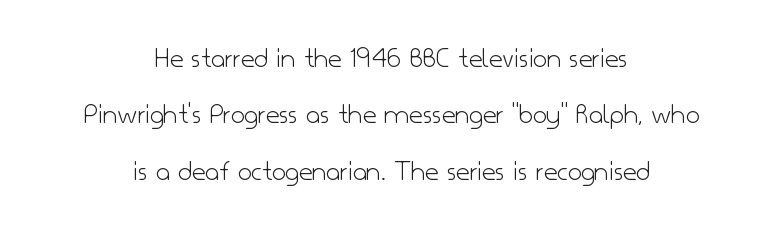
Q: Is the text bold? A: No.
Q: Is the text italic (slanted)? A: No, it is upright.
Q: Is the typeface a serif or a sans-serif typeface? A: Sans-serif.
Q: Is the text underlined? A: No.
Q: How is the paragraph aligned? A: Centered.
Q: Is the spacing between letters normal or unusually wide? A: Normal.
Q: Width (condensed, normal, or wide)? A: Normal.
Q: Stroke contrast? A: Low.
Q: x-height? A: Small.
Q: Monospaced? A: No.
